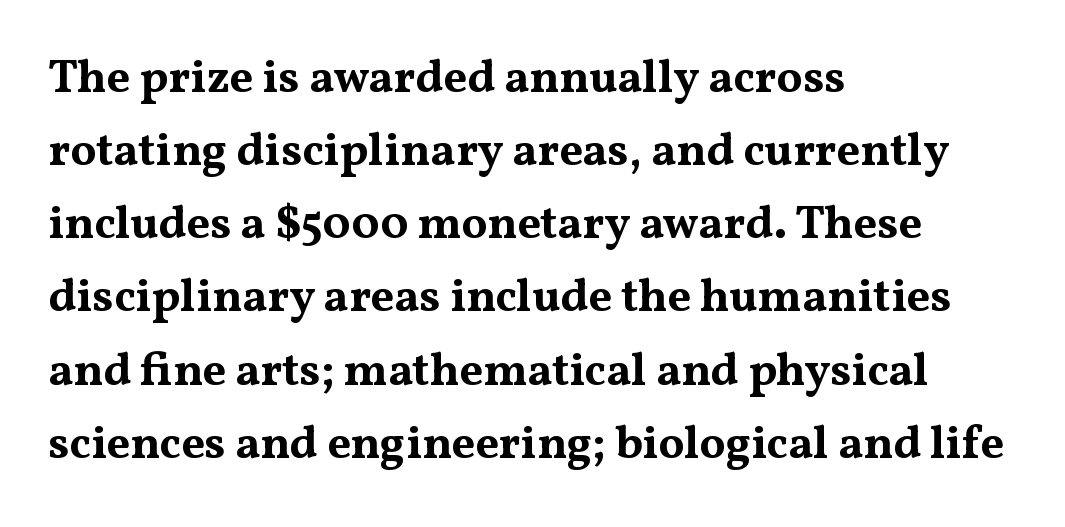
{"serif": "yes", "italic": "no", "bold": "yes", "weight": "bold", "width": "wide", "stroke_contrast": "medium", "x_height": "medium", "monospaced": "no", "underline": "no", "align": "left", "line_spacing": "normal", "line_spacing_ratio": 1.59, "letter_spacing": "normal", "letter_spacing_em": 0.0, "glyph_px": 46}
